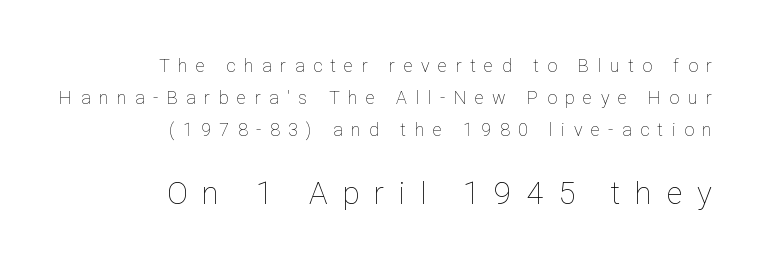
The image shows 31 px thin type, upright; set right-aligned, line spacing 1.77x, unusually wide letter spacing (+0.47 em), not underlined; the second (bottom) block is 1.72x larger; low stroke contrast and a medium x-height.
